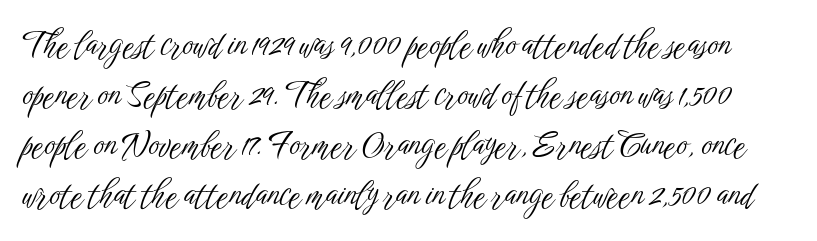
Each row of text sits above clean, open space. Is the stroke heavy? The answer is a plain regular-or-lighter. One glance says typical: line gaps are just what's usual.
